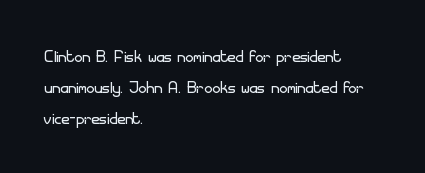
Summary of vertical rhythm: regular, with standard interline spacing. Short note: letters normally spaced. The font's upright variant was chosen for this text. Casual observation: everything's shoved over to the left.
